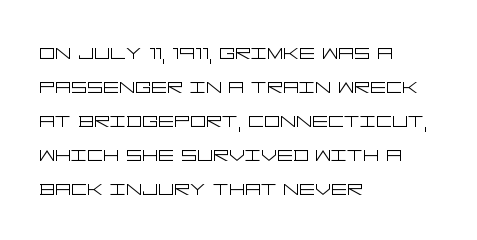
The image shows 25 px text type, upright; set left-aligned, normal line spacing (1.36x), normal letter spacing, not underlined.
